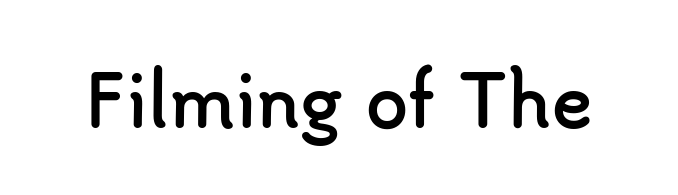
Q: Is the text bold? A: Yes.
Q: Is the text italic (slanted)? A: No, it is upright.
Q: Is the typeface a serif or a sans-serif typeface? A: Sans-serif.
Q: Is the text underlined? A: No.
Q: Is the spacing between letters normal or unusually wide? A: Normal.
Q: Width (condensed, normal, or wide)? A: Normal.
Q: Stroke contrast? A: Low.
Q: x-height? A: Small.
Q: Monospaced? A: No.
